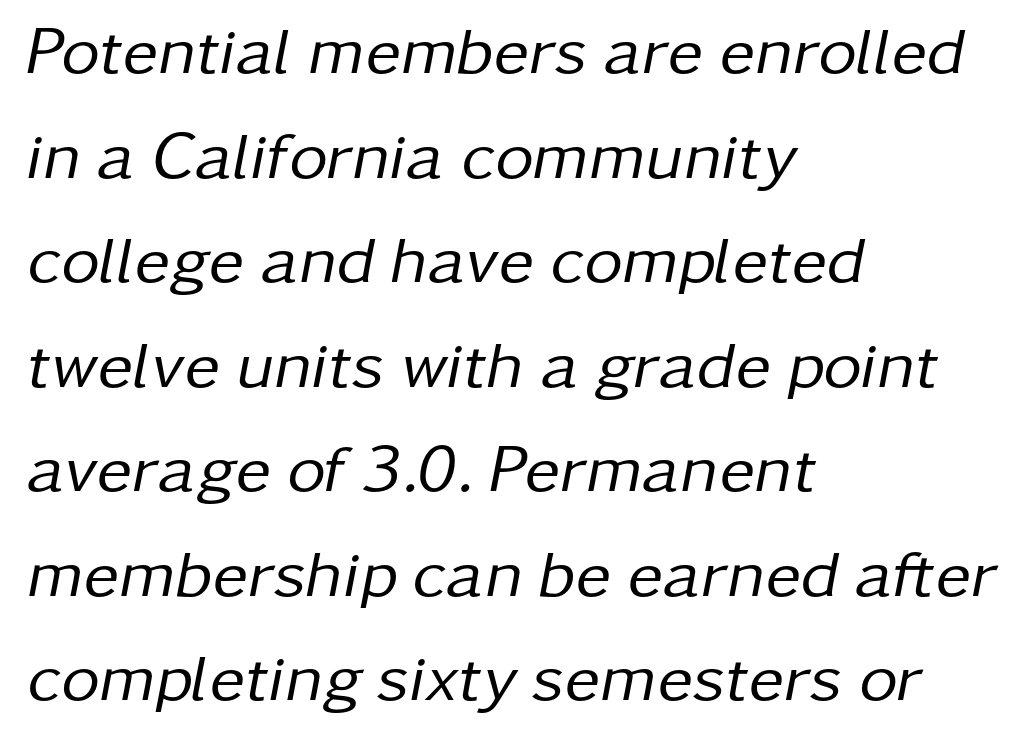
Q: Is the text bold? A: No.
Q: Is the text italic (slanted)? A: Yes, it leans right by about 11 degrees.
Q: Is the text underlined? A: No.
Q: How is the paragraph aligned? A: Left-aligned.
Q: Is the spacing between letters normal or unusually wide? A: Normal.
Q: Is the spacing between lines tight, normal or loose? A: Normal.
Q: Width (condensed, normal, or wide)? A: Normal.
Q: Stroke contrast? A: Low.
Q: x-height? A: Medium.
Q: Monospaced? A: No.
